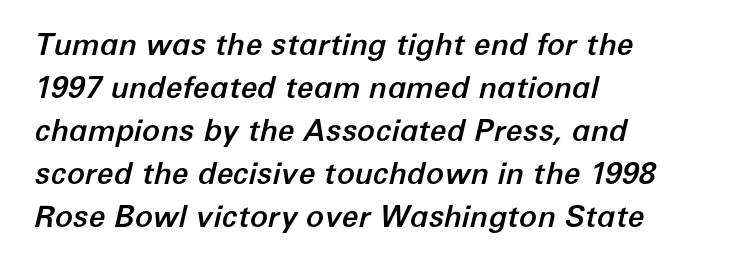
{"italic": "yes", "lean": "right", "slant_degrees": 12, "width": "normal", "stroke_contrast": "low", "x_height": "medium", "monospaced": "no", "underline": "no", "align": "left", "line_spacing": "normal", "line_spacing_ratio": 1.43, "letter_spacing": "normal", "letter_spacing_em": 0.0, "glyph_px": 30}
